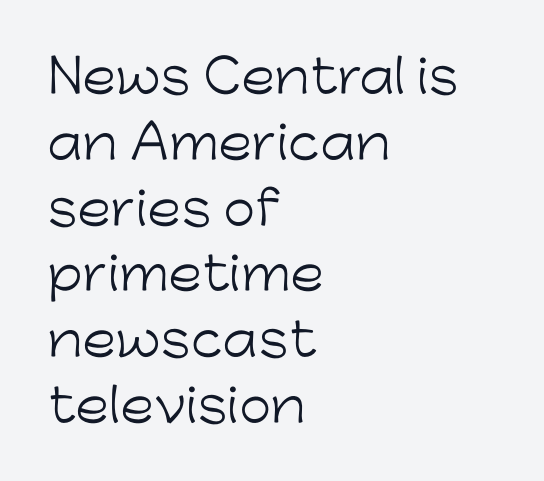
There is no visible air inserted between adjacent glyphs. Ink coverage per letter is moderate at most. If you drew a ruler down the left edge, every line would touch it. Check where the strokes stop: nothing finishes them off — pure sans. The strip under each line holds only bare page.
